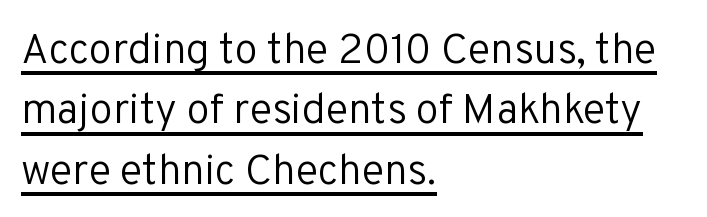
Q: Is the text bold? A: No.
Q: Is the text italic (slanted)? A: No, it is upright.
Q: Is the typeface a serif or a sans-serif typeface? A: Sans-serif.
Q: Is the text underlined? A: Yes.
Q: How is the paragraph aligned? A: Left-aligned.
Q: Is the spacing between letters normal or unusually wide? A: Normal.
Q: Is the spacing between lines tight, normal or loose? A: Normal.
Q: Width (condensed, normal, or wide)? A: Normal.
Q: Stroke contrast? A: Low.
Q: x-height? A: Medium.
Q: Monospaced? A: No.
